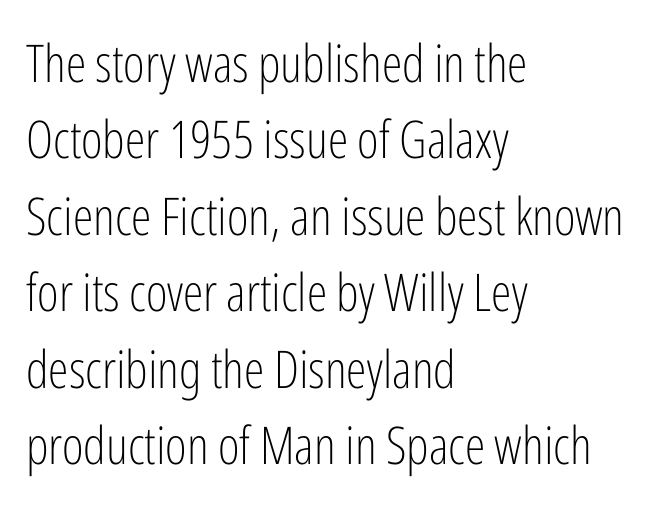
The image shows 52 px light, condensed sans-serif type, upright; set left-aligned, normal line spacing (1.47x), normal letter spacing, not underlined; low stroke contrast and a medium x-height.
